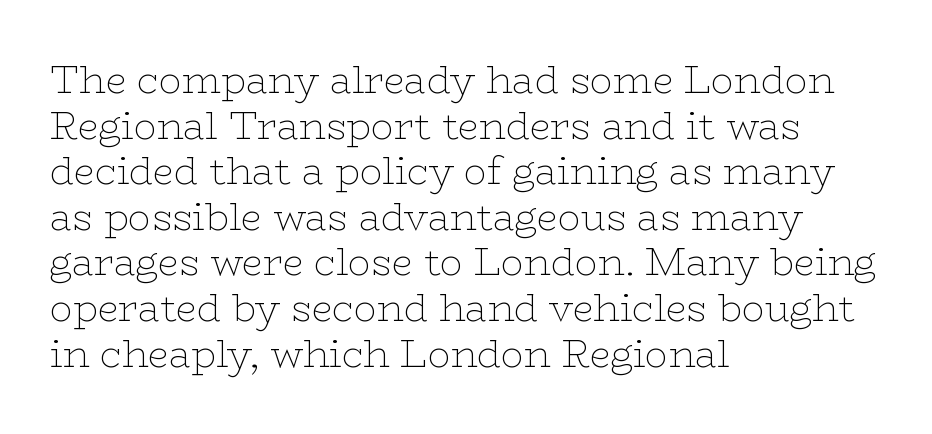
Q: Is the text bold? A: No.
Q: Is the text italic (slanted)? A: No, it is upright.
Q: Is the typeface a serif or a sans-serif typeface? A: Serif.
Q: Is the text underlined? A: No.
Q: How is the paragraph aligned? A: Left-aligned.
Q: Is the spacing between letters normal or unusually wide? A: Normal.
Q: Width (condensed, normal, or wide)? A: Wide.
Q: Stroke contrast? A: Low.
Q: x-height? A: Medium.
Q: Monospaced? A: No.
